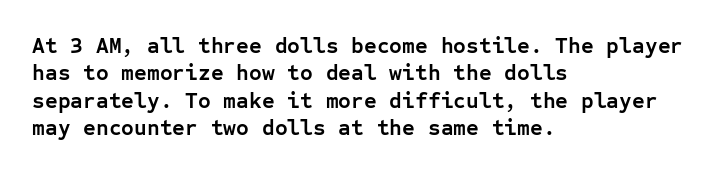
The image shows 22 px bold type, upright; set left-aligned, normal line spacing (1.25x), normal letter spacing, not underlined.
